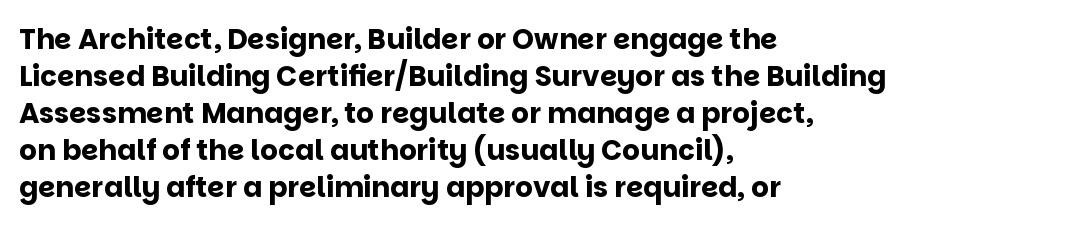
Q: Is the text bold? A: Yes.
Q: Is the text italic (slanted)? A: No, it is upright.
Q: Is the typeface a serif or a sans-serif typeface? A: Sans-serif.
Q: Is the text underlined? A: No.
Q: How is the paragraph aligned? A: Left-aligned.
Q: Is the spacing between letters normal or unusually wide? A: Normal.
Q: Is the spacing between lines tight, normal or loose? A: Normal.
Q: Width (condensed, normal, or wide)? A: Normal.
Q: Stroke contrast? A: Low.
Q: x-height? A: Large.
Q: Monospaced? A: No.
